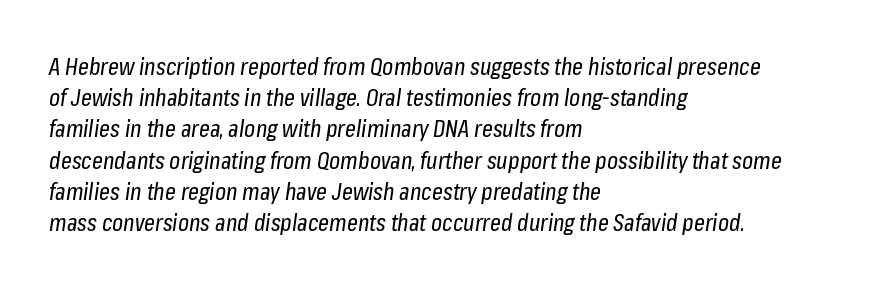
{"italic": "yes", "lean": "right", "slant_degrees": 8, "bold": "no", "underline": "no", "align": "left", "line_spacing": "normal", "line_spacing_ratio": 1.3, "letter_spacing": "normal", "letter_spacing_em": 0.0, "glyph_px": 24}
